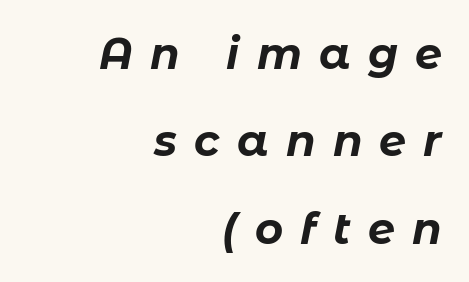
The image shows 43 px bold type, italic (leaning right); set right-aligned, loose line spacing (2.03x), unusually wide letter spacing (+0.4 em), not underlined; low stroke contrast and a medium x-height.
